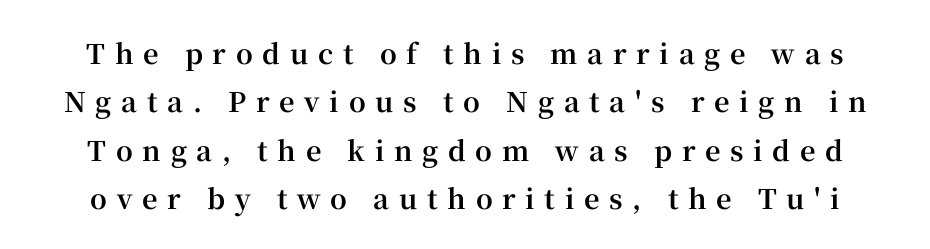
{"italic": "no", "bold": "yes", "underline": "no", "line_spacing_ratio": 1.79, "letter_spacing": "wide", "letter_spacing_em": 0.36, "glyph_px": 27}
